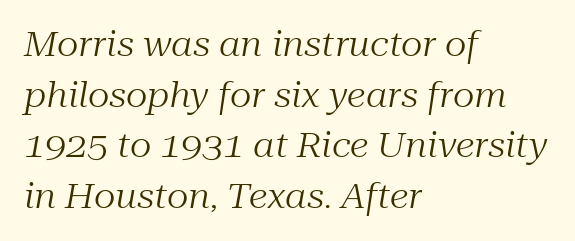
You could not count columns in this text — the font is proportionally spaced. Classification — serif. Does the lettering tilt? It does — this is italic. Nothing unusual about the tracking: characters are spaced as the font intends.
